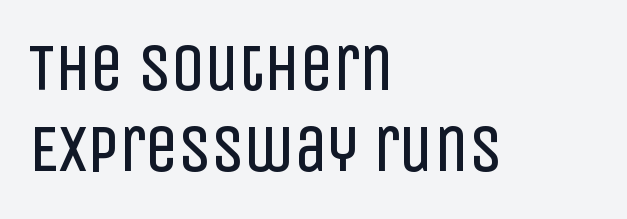
{"serif": "no", "italic": "no", "bold": "no", "weight": "regular", "width": "condensed", "stroke_contrast": "low", "x_height": "large", "monospaced": "no", "underline": "no", "align": "left", "line_spacing_ratio": 1.23, "letter_spacing": "normal", "letter_spacing_em": 0.0, "glyph_px": 66}
